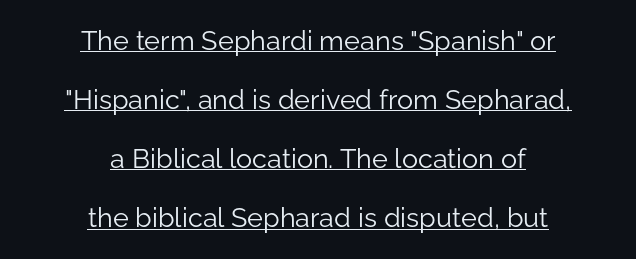
The image shows 27 px text type, upright; set centered, loose line spacing (2.19x), normal letter spacing, underlined.
